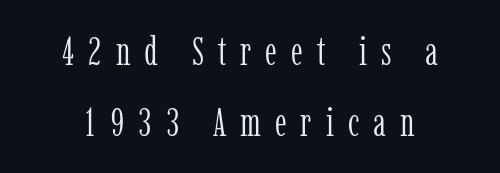
Honestly, there is no underline to notice here at all. Is this a sans? No — the strokes have serifs. The passage shown is typed in a proportional face where columns would drift. Notice how the passage keeps no hard edge, just a central spine. How are the letters spaced? Widely, with obvious added tracking.
